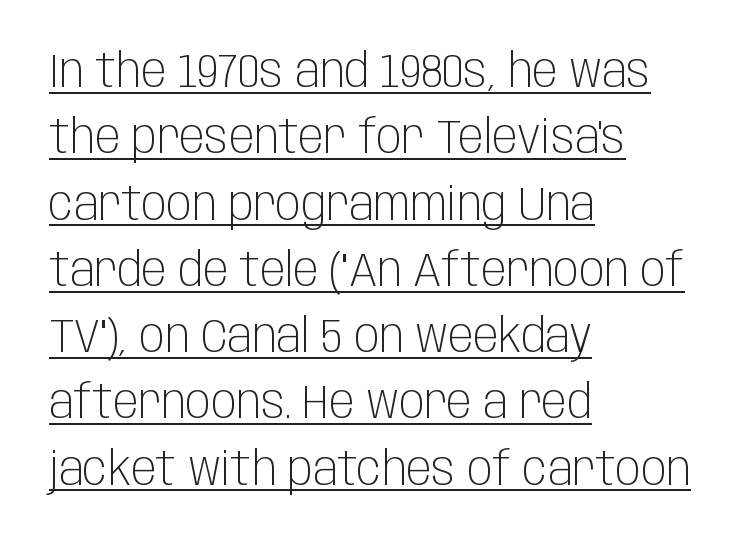
{"serif": "no", "italic": "no", "bold": "no", "weight": "light", "width": "condensed", "stroke_contrast": "low", "x_height": "large", "monospaced": "no", "underline": "yes", "align": "left", "line_spacing": "normal", "line_spacing_ratio": 1.41, "letter_spacing": "normal", "letter_spacing_em": 0.0, "glyph_px": 47}
